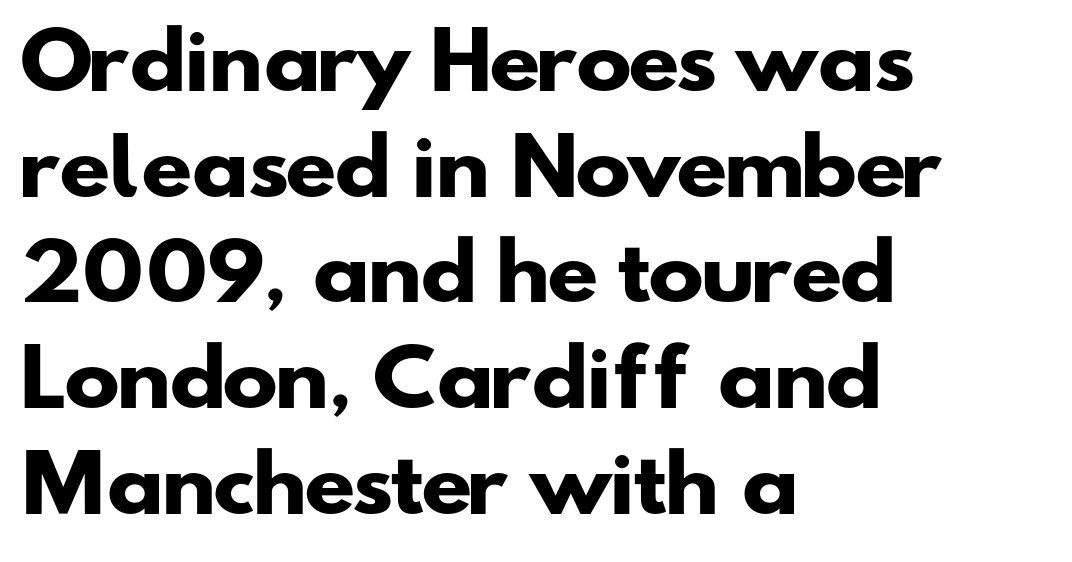
Q: Is the text bold? A: Yes.
Q: Is the typeface a serif or a sans-serif typeface? A: Sans-serif.
Q: Is the text underlined? A: No.
Q: How is the paragraph aligned? A: Left-aligned.
Q: Is the spacing between letters normal or unusually wide? A: Normal.
Q: Is the spacing between lines tight, normal or loose? A: Normal.
Q: Width (condensed, normal, or wide)? A: Wide.
Q: Stroke contrast? A: Low.
Q: x-height? A: Small.
Q: Monospaced? A: No.
